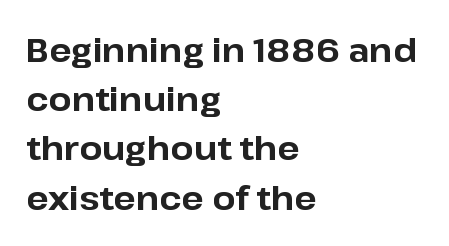
The image shows 33 px bold sans-serif type, upright; set left-aligned, normal line spacing (1.49x), normal letter spacing, not underlined; low stroke contrast and a medium x-height.
